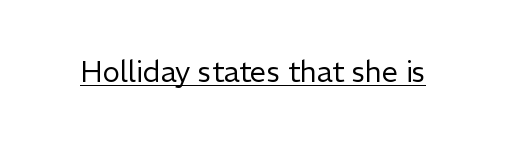
{"serif": "no", "italic": "no", "bold": "no", "weight": "regular", "width": "normal", "stroke_contrast": "low", "x_height": "medium", "monospaced": "no", "underline": "yes", "letter_spacing": "normal", "letter_spacing_em": 0.0, "glyph_px": 29}
